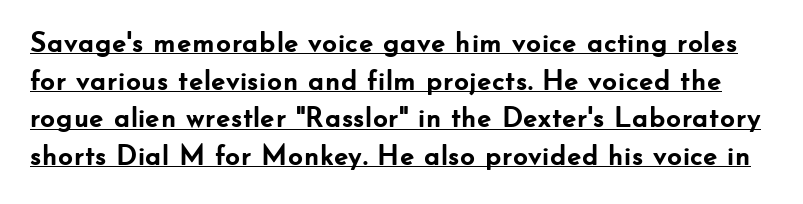
The image shows 29 px semibold sans-serif type, upright; set normal line spacing (1.3x), normal letter spacing, underlined; low stroke contrast and a small x-height.
